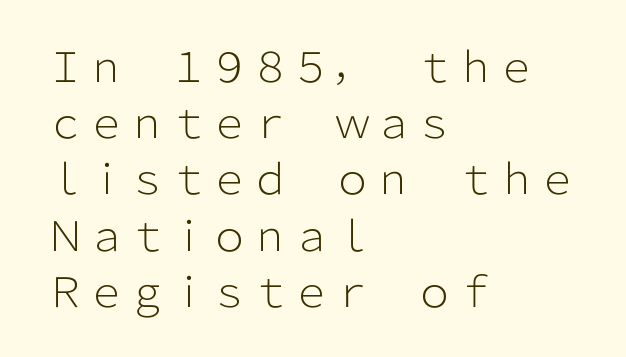
The gap between lines stays unmarked. Baseline-to-baseline distance is the conventional proportion of letter height. Typeset ragged right — the left edge is the straight one. No italicization has been applied; the sample stays upright. No extra ink here — the face is not bold.
